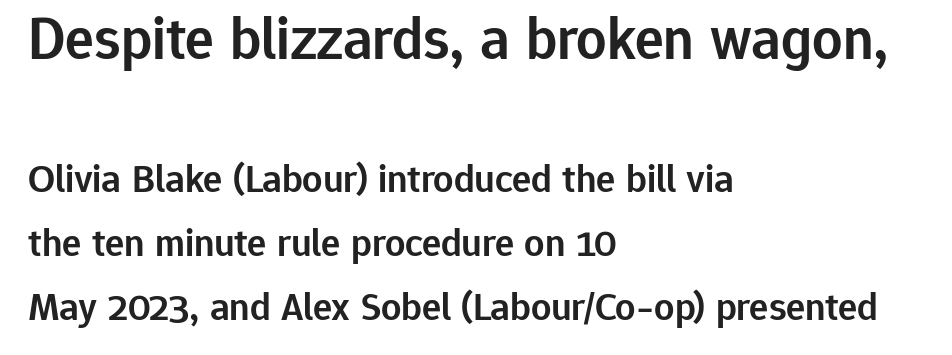
{"serif": "no", "italic": "no", "bold": "semi", "weight": "semibold", "width": "normal", "stroke_contrast": "low", "x_height": "medium", "monospaced": "no", "underline": "no", "align": "left", "line_spacing": "normal", "line_spacing_ratio": 1.59, "letter_spacing": "normal", "letter_spacing_em": 0.0, "larger_block": "first", "size_ratio": 1.5, "glyph_px": 60}
